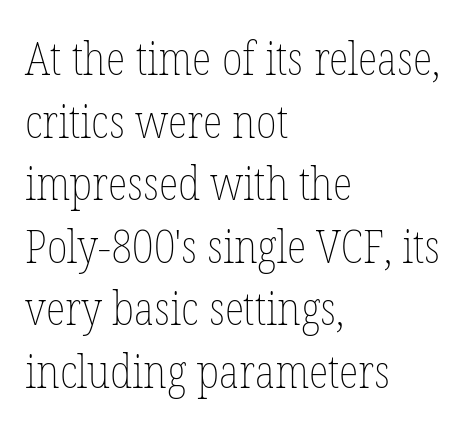
Honestly, the row spacing looks completely unremarkable. Each line starts at the same left margin while the right side varies. Weight class: somewhere from thin through regular. Note the varied advance widths — an 'i' is clearly narrower than an 'm'. Tracking here is standard; glyphs follow each other at the usual distance. The glyphs are unaccompanied by any horizontal stroke below them.
